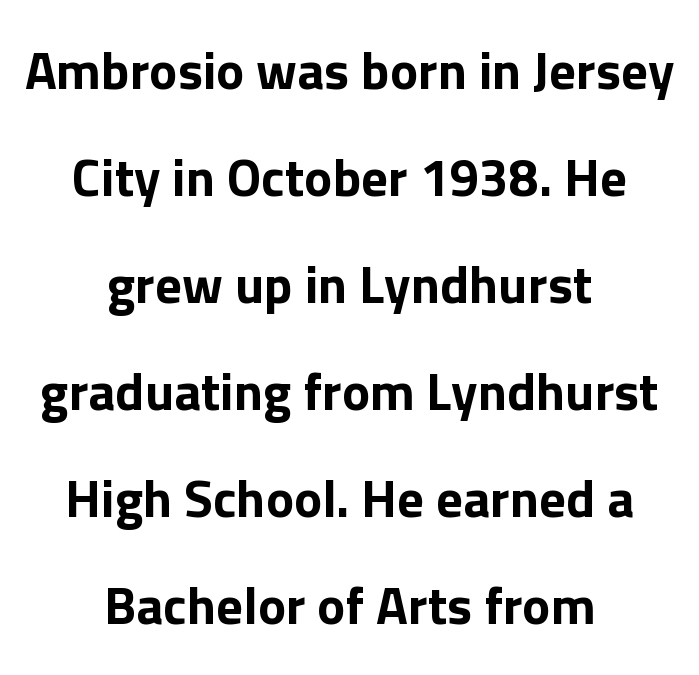
The image shows 53 px sans-serif type, upright; set centered, loose line spacing (2.02x), normal letter spacing, not underlined; low stroke contrast and a medium x-height.
